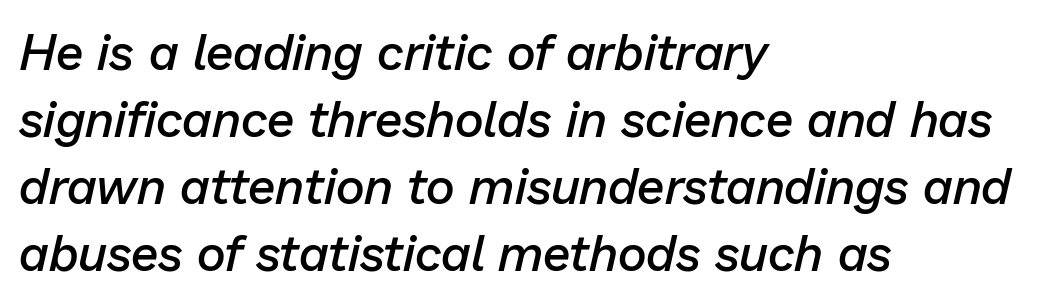
The lines in this sample share a left origin and differ only in where they stop. Tall strokes in this sample are angled rather than plumb. Notice how descenders clear the ascenders below comfortably — that's standard leading. The letters advance in unequal steps, a hallmark of proportional type. The letterforms sit shoulder to shoulder at normal distance. Words float on clear page, feet unadorned.
